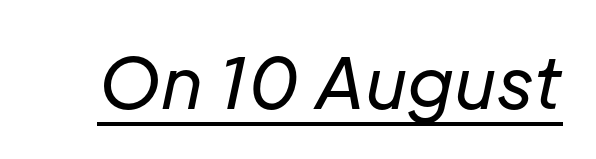
The rendering uses natural spacing where letterforms have individual widths. Weight: not bold — regular or lighter. The rendering applies a slant to the glyphs. The passage shown is underscored from start to finish.
